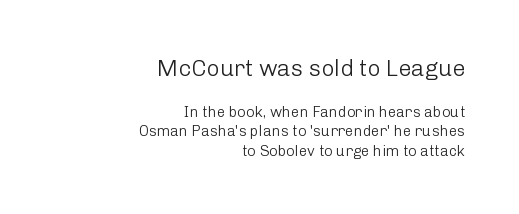
The image shows 23 px text type, upright; set right-aligned, normal line spacing (1.29x), normal letter spacing, not underlined; the first (top) block is 1.53x larger.
